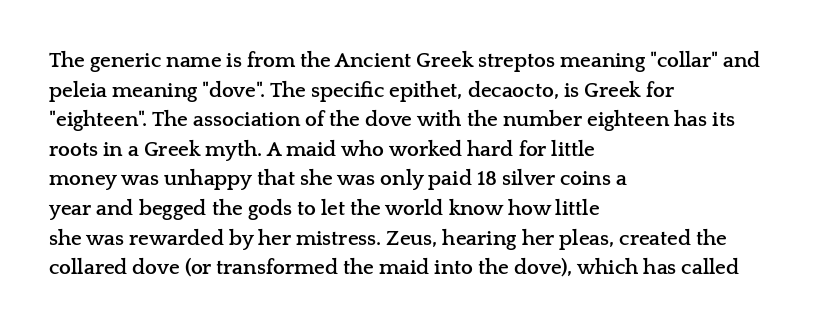
{"italic": "no", "bold": "yes", "underline": "no", "align": "left", "line_spacing": "normal", "line_spacing_ratio": 1.41, "letter_spacing": "normal", "letter_spacing_em": 0.0, "glyph_px": 21}
